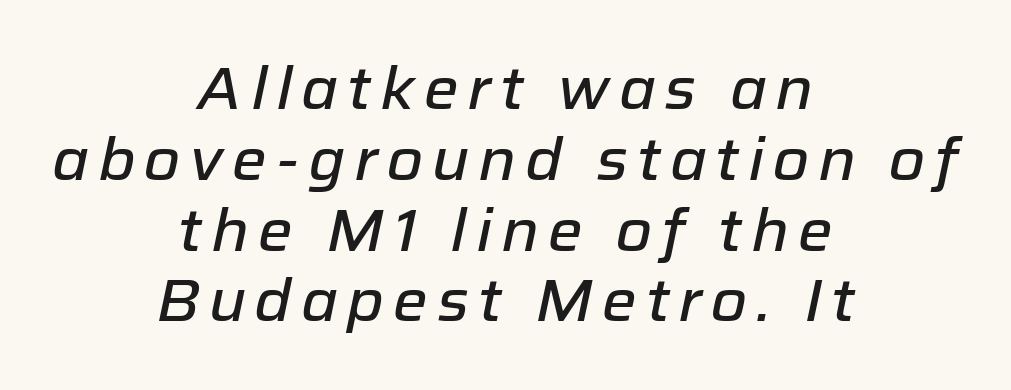
Q: Is the text italic (slanted)? A: Yes, it leans right by about 12 degrees.
Q: Is the text underlined? A: No.
Q: How is the paragraph aligned? A: Centered.
Q: Width (condensed, normal, or wide)? A: Normal.
Q: Stroke contrast? A: Low.
Q: x-height? A: Medium.
Q: Monospaced? A: No.
